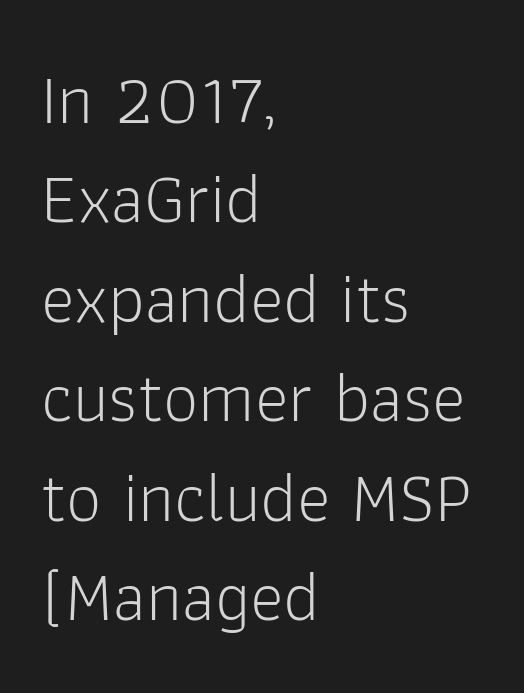
The image shows 71 px light sans-serif type, upright; set left-aligned, normal line spacing (1.4x), normal letter spacing, not underlined; low stroke contrast and a medium x-height.
